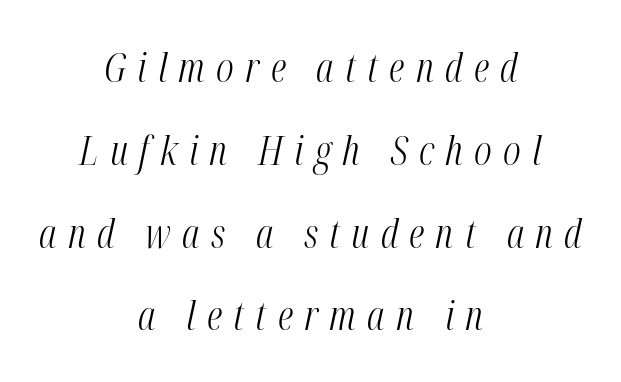
Q: Is the text bold? A: No.
Q: Is the text italic (slanted)? A: Yes, it leans right by about 12 degrees.
Q: Is the text underlined? A: No.
Q: How is the paragraph aligned? A: Centered.
Q: Is the spacing between letters normal or unusually wide? A: Unusually wide.
Q: Is the spacing between lines tight, normal or loose? A: Loose.
Q: Width (condensed, normal, or wide)? A: Condensed.
Q: Stroke contrast? A: Medium.
Q: x-height? A: Medium.
Q: Monospaced? A: No.
